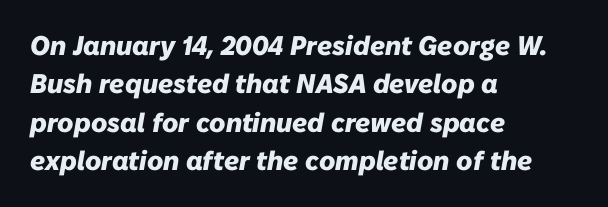
This sample keeps an unexceptional amount of space between lines. The tracking reads as untouched default to a designer's eye. Anything drawn beneath the words? Only blank space. Does the copy run flush right? No — it runs flush left. Italic? Definitely — the glyphs are oblique. How heavy is the stroke? Heavy — this is a bold.
